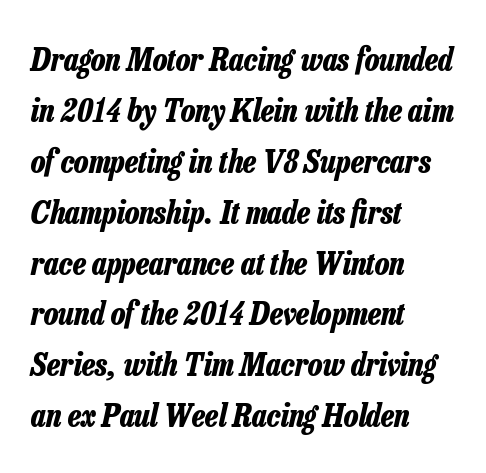
Q: Is the text bold? A: Yes.
Q: Is the text italic (slanted)? A: Yes, it leans right by about 13 degrees.
Q: Is the text underlined? A: No.
Q: How is the paragraph aligned? A: Left-aligned.
Q: Is the spacing between letters normal or unusually wide? A: Normal.
Q: Is the spacing between lines tight, normal or loose? A: Normal.
Q: Width (condensed, normal, or wide)? A: Condensed.
Q: Stroke contrast? A: Low.
Q: x-height? A: Medium.
Q: Monospaced? A: No.
